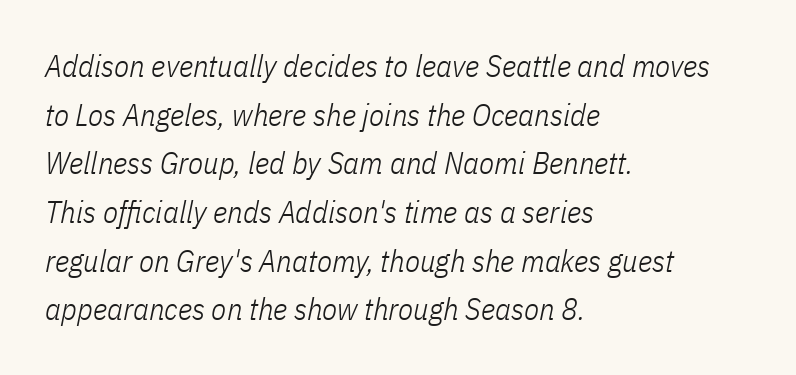
The image shows 31 px light, condensed type, italic (leaning right); set left-aligned, normal line spacing (1.57x), normal letter spacing, not underlined; low stroke contrast and a medium x-height.
